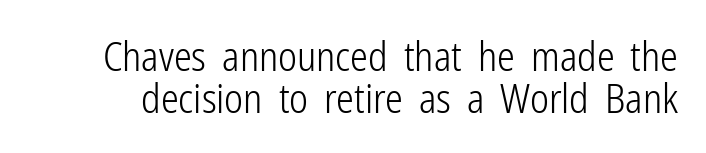
{"serif": "no", "italic": "no", "bold": "no", "weight": "light", "width": "condensed", "stroke_contrast": "low", "x_height": "medium", "monospaced": "no", "underline": "no", "line_spacing": "tight", "line_spacing_ratio": 1.05, "letter_spacing": "normal", "letter_spacing_em": 0.0, "glyph_px": 40}
